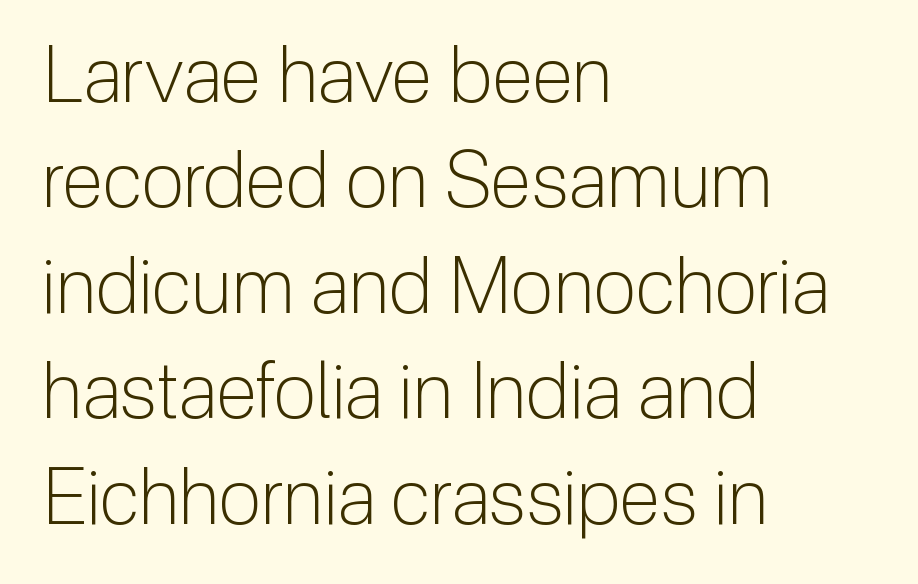
The image shows 77 px light sans-serif type, upright; set left-aligned, normal line spacing (1.37x), normal letter spacing, not underlined; low stroke contrast and a medium x-height.
